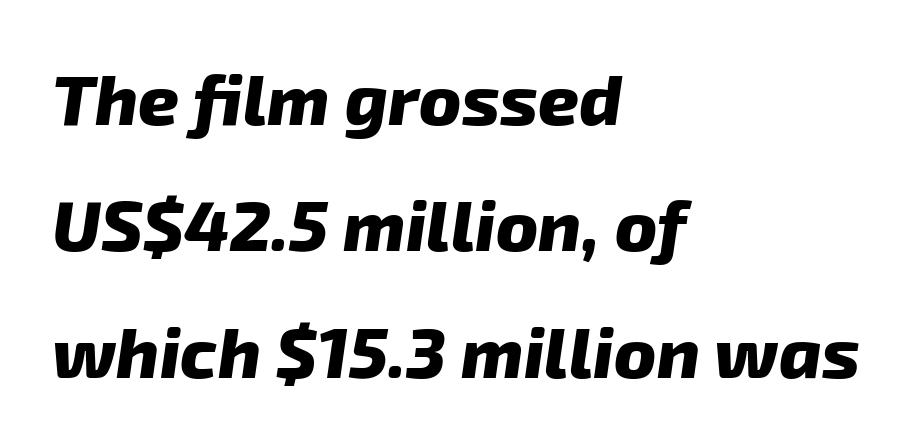
Any mark beneath the type? The region is blank. Caption: bold face, heavy strokes. The gaps between neighbouring characters are ordinary and unremarkable. Compared with a centered layout, this one pins lines to the left instead. Do the characters align in a grid? No, the font is proportional. A typesetter would label this face a sans.
